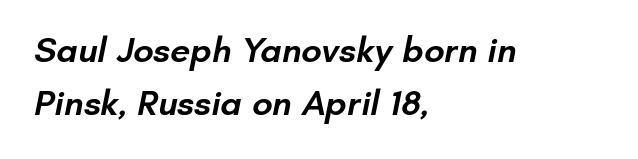
Caption: multi-line text, flush left, ragged right. Is this a fixed-width face? No — the glyphs have proportional, varying widths. Grotesque or geometric, the face here clearly has no serifs. Stems and bowls a touch heavier than normal — semibold. If you measured baseline to baseline, you'd find a middling distance. The passage shown is not underscored anywhere.
